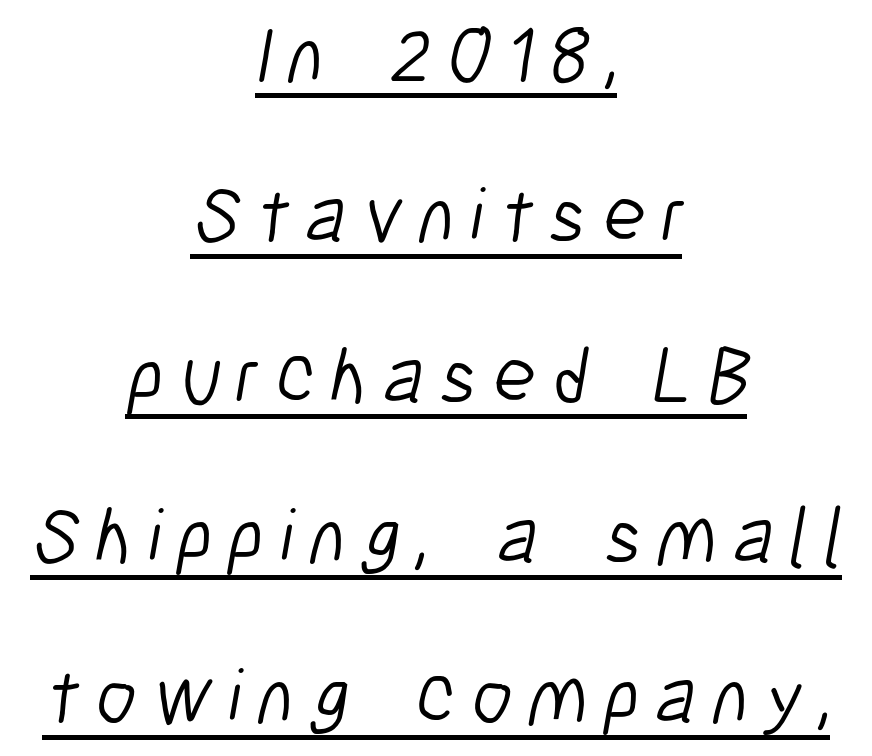
{"serif": "no", "bold": "no", "weight": "light", "width": "condensed", "stroke_contrast": "low", "x_height": "medium", "monospaced": "no", "underline": "yes", "align": "center", "line_spacing": "loose", "line_spacing_ratio": 2.03, "letter_spacing": "wide", "letter_spacing_em": 0.2, "glyph_px": 79}
